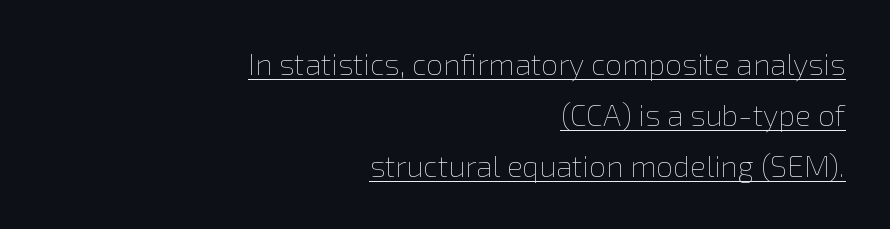
This is underlined copy, the kind a proofreader might mark for attention. Characters remain perfectly vertical along every line. These lines stack with their right ends in a neat column. Note the varied advance widths — an 'i' is clearly narrower than an 'm'. The vertical gap from one line to the next is medium.
